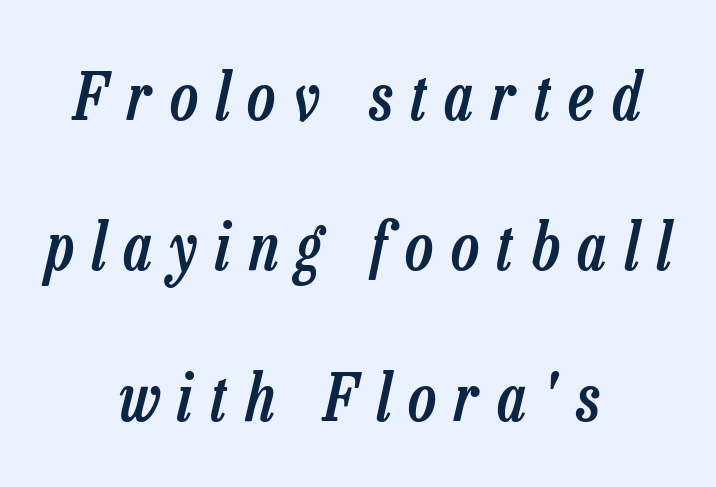
Q: Is the text bold? A: Semi-bold.
Q: Is the text italic (slanted)? A: Yes, it leans right by about 13 degrees.
Q: Is the text underlined? A: No.
Q: How is the paragraph aligned? A: Centered.
Q: Is the spacing between letters normal or unusually wide? A: Unusually wide.
Q: Is the spacing between lines tight, normal or loose? A: Loose.
Q: Width (condensed, normal, or wide)? A: Condensed.
Q: Stroke contrast? A: Low.
Q: x-height? A: Medium.
Q: Monospaced? A: No.
